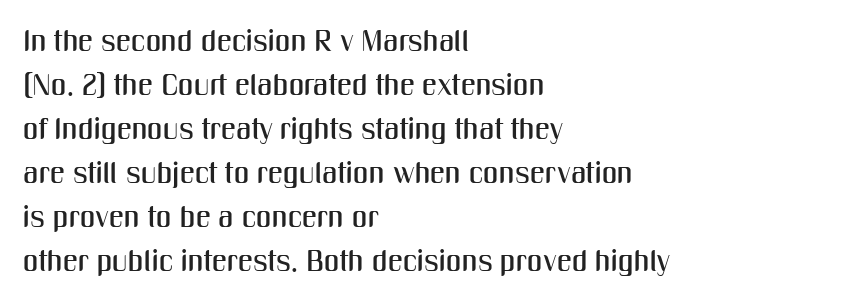
Q: Is the text italic (slanted)? A: No, it is upright.
Q: Is the typeface a serif or a sans-serif typeface? A: Sans-serif.
Q: Is the text underlined? A: No.
Q: How is the paragraph aligned? A: Left-aligned.
Q: Is the spacing between letters normal or unusually wide? A: Normal.
Q: Is the spacing between lines tight, normal or loose? A: Normal.
Q: Width (condensed, normal, or wide)? A: Condensed.
Q: Stroke contrast? A: Medium.
Q: x-height? A: Medium.
Q: Monospaced? A: No.
